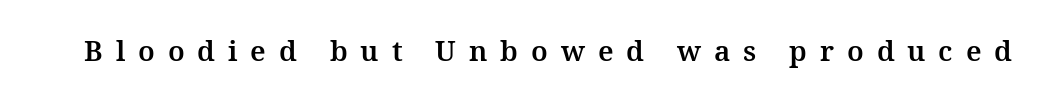
The image shows 28 px serif type, upright; set unusually wide letter spacing (+0.46 em), not underlined; medium stroke contrast and a medium x-height.
